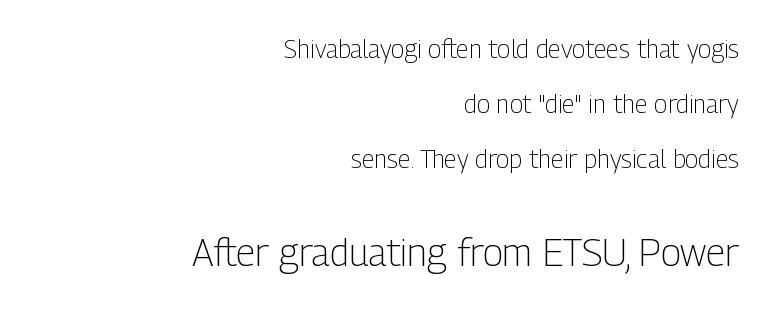
{"serif": "no", "italic": "no", "bold": "no", "weight": "light", "width": "condensed", "stroke_contrast": "low", "x_height": "medium", "monospaced": "no", "underline": "no", "align": "right", "line_spacing": "loose", "line_spacing_ratio": 2.21, "letter_spacing": "normal", "letter_spacing_em": 0.0, "larger_block": "second", "size_ratio": 1.52, "glyph_px": 38}
